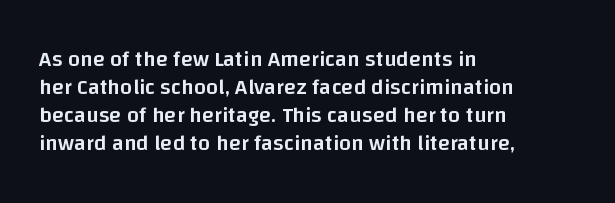
{"italic": "no", "bold": "semi", "underline": "no", "align": "left", "line_spacing": "normal", "line_spacing_ratio": 1.27, "letter_spacing": "normal", "letter_spacing_em": 0.0, "glyph_px": 22}
